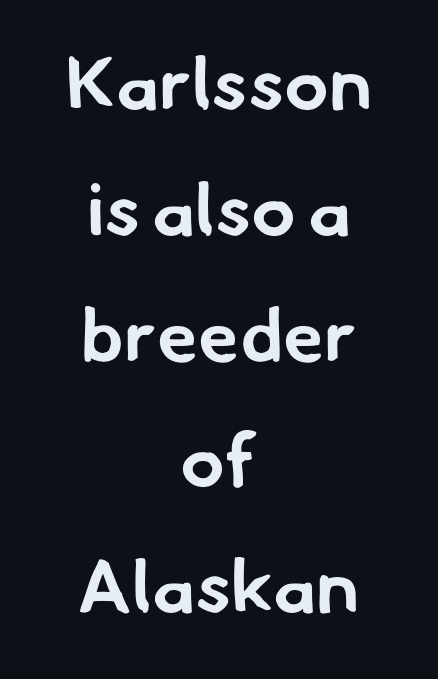
Q: Is the text bold? A: Yes.
Q: Is the typeface a serif or a sans-serif typeface? A: Sans-serif.
Q: Is the text underlined? A: No.
Q: How is the paragraph aligned? A: Centered.
Q: Is the spacing between letters normal or unusually wide? A: Normal.
Q: Is the spacing between lines tight, normal or loose? A: Normal.
Q: Width (condensed, normal, or wide)? A: Normal.
Q: Stroke contrast? A: Low.
Q: x-height? A: Small.
Q: Monospaced? A: No.
